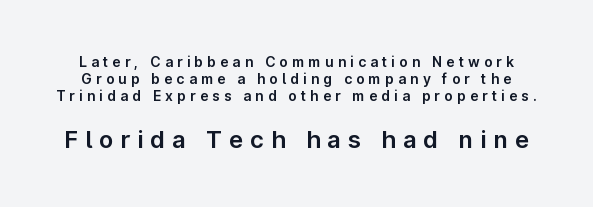
{"italic": "no", "underline": "no", "line_spacing_ratio": 1.23, "letter_spacing": "wide", "letter_spacing_em": 0.29, "larger_block": "second", "size_ratio": 1.71, "glyph_px": 24}
